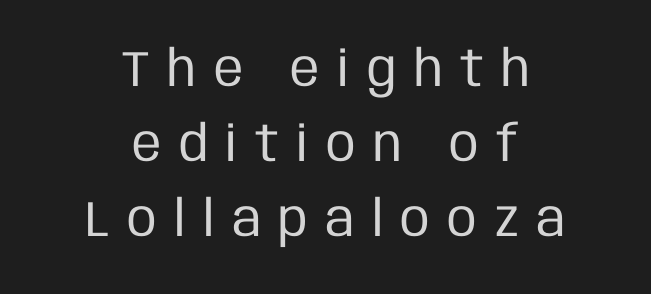
{"serif": "no", "italic": "no", "bold": "no", "weight": "regular", "width": "condensed", "stroke_contrast": "low", "x_height": "large", "monospaced": "no", "underline": "no", "align": "center", "line_spacing": "normal", "line_spacing_ratio": 1.5, "letter_spacing": "wide", "letter_spacing_em": 0.35, "glyph_px": 50}
